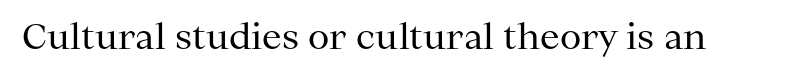
Q: Is the text bold? A: No.
Q: Is the text italic (slanted)? A: No, it is upright.
Q: Is the typeface a serif or a sans-serif typeface? A: Serif.
Q: Is the text underlined? A: No.
Q: Is the spacing between letters normal or unusually wide? A: Normal.
Q: Width (condensed, normal, or wide)? A: Normal.
Q: Stroke contrast? A: Medium.
Q: x-height? A: Medium.
Q: Monospaced? A: No.
